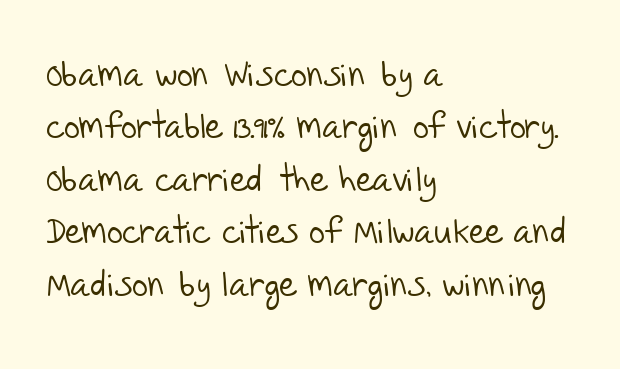
I'd call this a sans setting — the letters go barefoot. Line beginnings align vertically; line endings do not. Nothing unusual about the tracking: characters are spaced as the font intends. One glance says typical: line gaps are just what's usual. You could not count columns in this text — the font is proportionally spaced.
